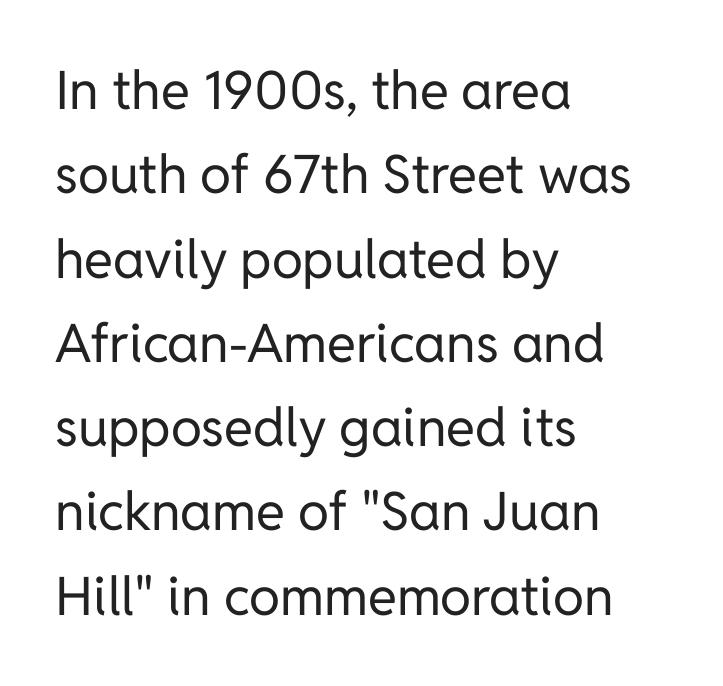
Q: Is the text bold? A: No.
Q: Is the text italic (slanted)? A: No, it is upright.
Q: Is the typeface a serif or a sans-serif typeface? A: Sans-serif.
Q: Is the text underlined? A: No.
Q: How is the paragraph aligned? A: Left-aligned.
Q: Is the spacing between letters normal or unusually wide? A: Normal.
Q: Is the spacing between lines tight, normal or loose? A: Normal.
Q: Width (condensed, normal, or wide)? A: Normal.
Q: Stroke contrast? A: Low.
Q: x-height? A: Medium.
Q: Monospaced? A: No.
